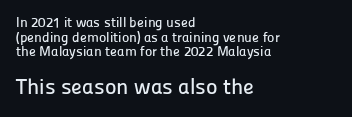
The image shows 22 px text type, upright; set left-aligned, tight line spacing (1.04x), normal letter spacing, not underlined; the second (bottom) block is 1.57x larger.
